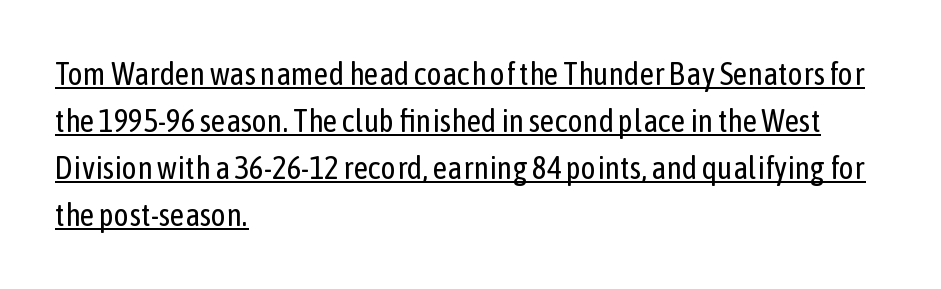
The rendered words wear a rule along their underside. Font category for this specimen: sans-serif. Do the characters align in a grid? No, the font is proportional. Casual observation: everything's shoved over to the left. Does the lettering tilt? It doesn't — this is upright.
